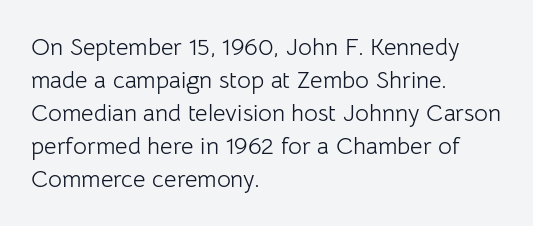
{"italic": "no", "bold": "no", "underline": "no", "align": "left", "line_spacing": "normal", "line_spacing_ratio": 1.38, "letter_spacing": "normal", "letter_spacing_em": 0.0, "glyph_px": 24}
